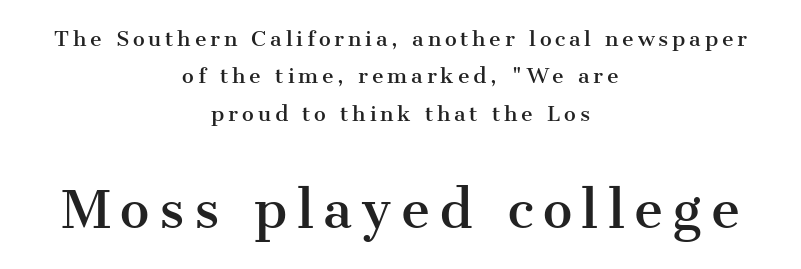
Q: Is the text italic (slanted)? A: No, it is upright.
Q: Is the typeface a serif or a sans-serif typeface? A: Serif.
Q: Is the text underlined? A: No.
Q: How is the paragraph aligned? A: Centered.
Q: Which block of text is set in a larger size, the first (top) or the second (bottom)? A: The second (bottom) one.
Q: Width (condensed, normal, or wide)? A: Normal.
Q: Stroke contrast? A: Medium.
Q: x-height? A: Medium.
Q: Monospaced? A: No.
